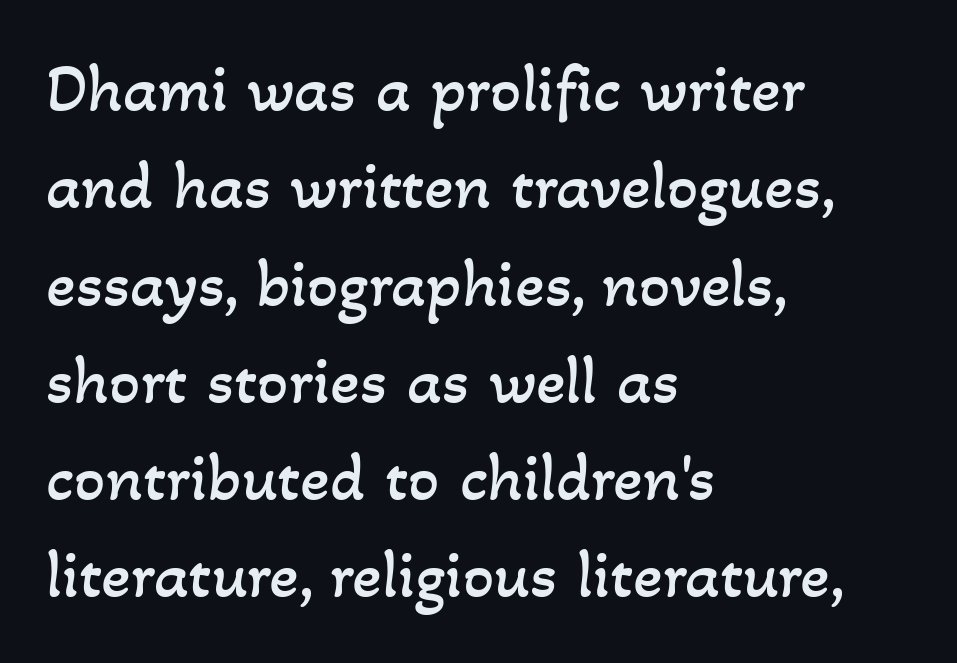
A quiet, ordinary-to-light weight characterises the typeface. There is no visible air inserted between adjacent glyphs. You could not count columns in this text — the font is proportionally spaced. The rag falls on the right side of this text block.
